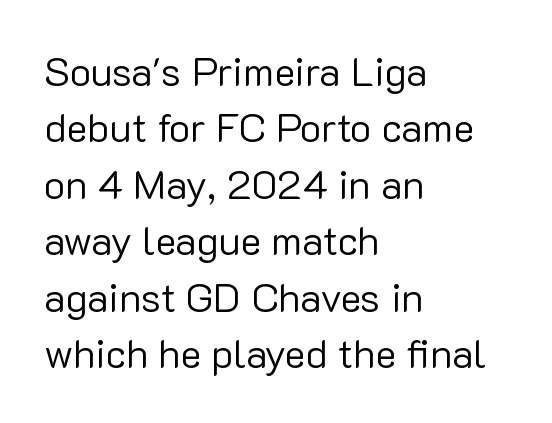
Q: Is the text bold? A: No.
Q: Is the text italic (slanted)? A: No, it is upright.
Q: Is the typeface a serif or a sans-serif typeface? A: Sans-serif.
Q: Is the text underlined? A: No.
Q: How is the paragraph aligned? A: Left-aligned.
Q: Is the spacing between letters normal or unusually wide? A: Normal.
Q: Is the spacing between lines tight, normal or loose? A: Normal.
Q: Width (condensed, normal, or wide)? A: Normal.
Q: Stroke contrast? A: Low.
Q: x-height? A: Medium.
Q: Monospaced? A: No.
